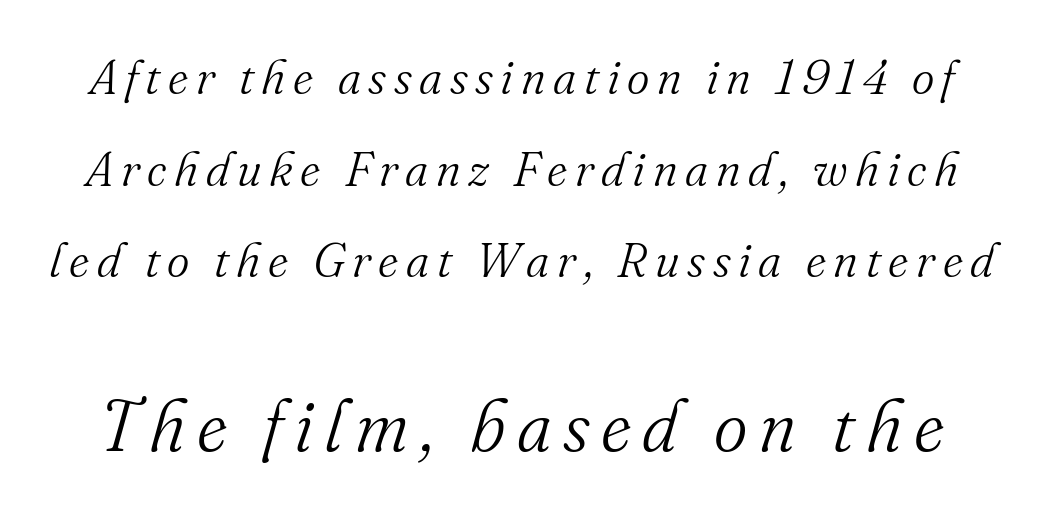
Little horizontal feet cap the strokes, marking this as serif type. Spacing verdict: proportional, widths tailored to each character. This layout puts the modest block above and the oversized block below. Each new line begins a long way beneath the previous one.
